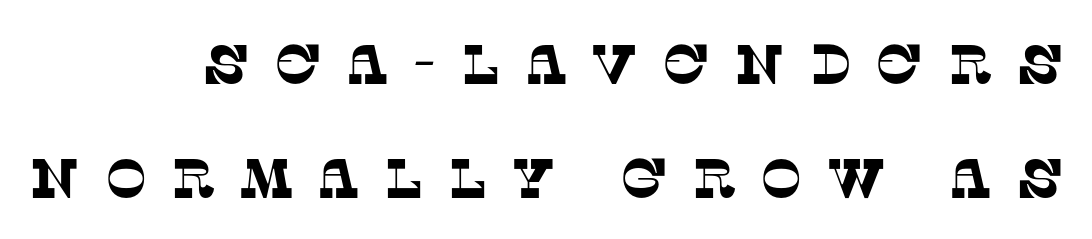
This sample uses a serif face. Think of a printed novel: that variable character pitch is what you see here. Type without underlining. The passage is arranged like a letterhead date or caption credit — flush right. Inter-character spacing is expanded well beyond the font's built-in metrics.
